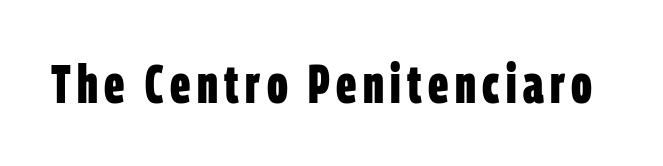
Q: Is the text bold? A: Yes.
Q: Is the typeface a serif or a sans-serif typeface? A: Sans-serif.
Q: Is the text underlined? A: No.
Q: Width (condensed, normal, or wide)? A: Condensed.
Q: Stroke contrast? A: Low.
Q: x-height? A: Large.
Q: Monospaced? A: No.
